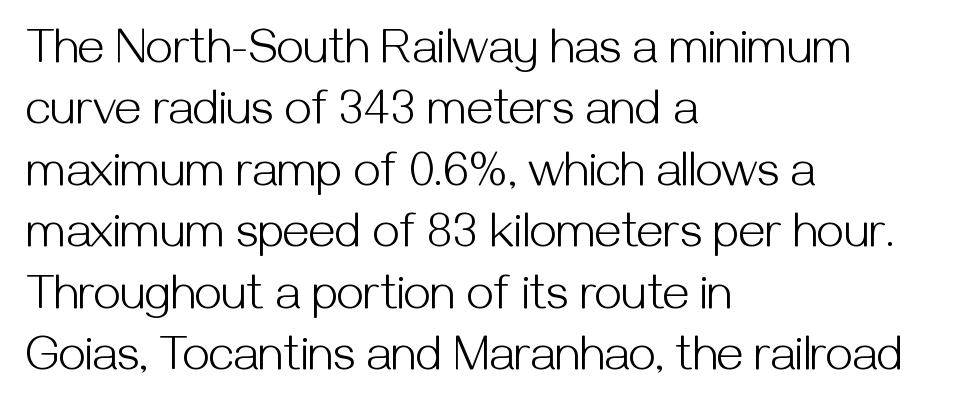
Q: Is the text bold? A: No.
Q: Is the text italic (slanted)? A: No, it is upright.
Q: Is the typeface a serif or a sans-serif typeface? A: Sans-serif.
Q: Is the text underlined? A: No.
Q: How is the paragraph aligned? A: Left-aligned.
Q: Is the spacing between letters normal or unusually wide? A: Normal.
Q: Is the spacing between lines tight, normal or loose? A: Normal.
Q: Width (condensed, normal, or wide)? A: Normal.
Q: Stroke contrast? A: Medium.
Q: x-height? A: Medium.
Q: Monospaced? A: No.
